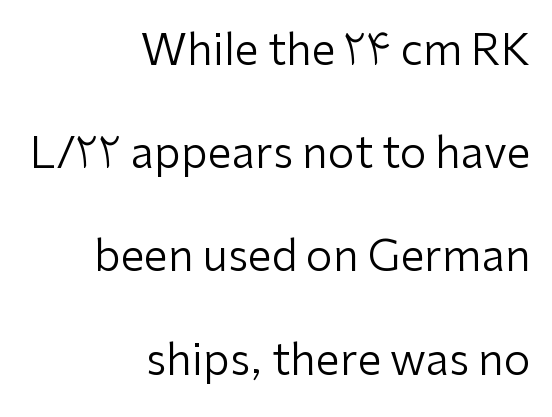
The image shows 43 px regular-weight sans-serif type, upright; set right-aligned, loose line spacing (2.4x), normal letter spacing, not underlined; low stroke contrast and a medium x-height.
